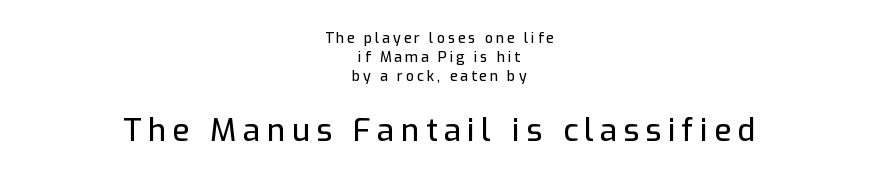
Q: Is the text italic (slanted)? A: No, it is upright.
Q: Is the typeface a serif or a sans-serif typeface? A: Sans-serif.
Q: Is the text underlined? A: No.
Q: How is the paragraph aligned? A: Centered.
Q: Is the spacing between letters normal or unusually wide? A: Unusually wide.
Q: Is the spacing between lines tight, normal or loose? A: Normal.
Q: Which block of text is set in a larger size, the first (top) or the second (bottom)? A: The second (bottom) one.
Q: Width (condensed, normal, or wide)? A: Normal.
Q: Stroke contrast? A: Low.
Q: x-height? A: Medium.
Q: Monospaced? A: No.
